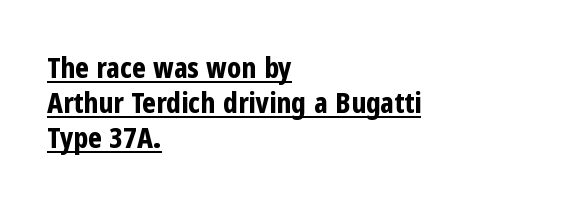
The image shows 29 px bold, condensed sans-serif type, upright; set left-aligned, line spacing 1.21x, normal letter spacing, underlined; low stroke contrast and a medium x-height.
